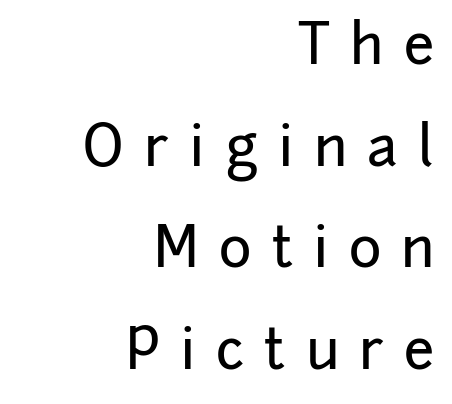
The paragraph shown leans on its right margin. The text was rendered using a sans face with plain stroke endings. Each letter keeps its own natural width here, so spacing adapts to shape. Underline: absent. Does the lettering tilt? It doesn't — this is upright. These lines have a slow, spaced-out rhythm from letter to letter.
